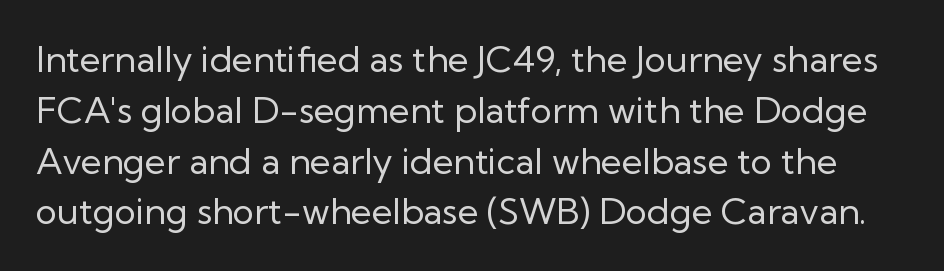
The image shows 36 px regular-weight sans-serif type, upright; set normal line spacing (1.41x), normal letter spacing, not underlined; low stroke contrast and a medium x-height.
